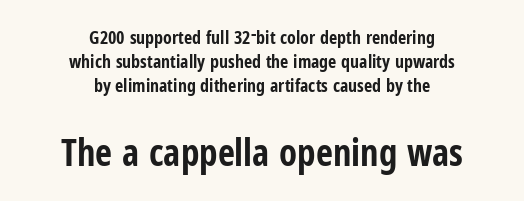
The image shows 37 px bold, condensed sans-serif type, upright; set centered, normal line spacing (1.34x), normal letter spacing, not underlined; the second (bottom) block is 2.06x larger; low stroke contrast and a medium x-height.
